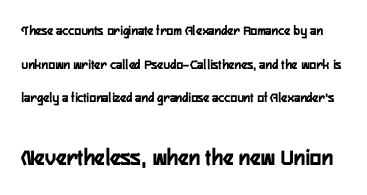
The image shows 24 px bold type, upright; set loose line spacing (2.4x), normal letter spacing, not underlined; the second (bottom) block is 1.71x larger.
